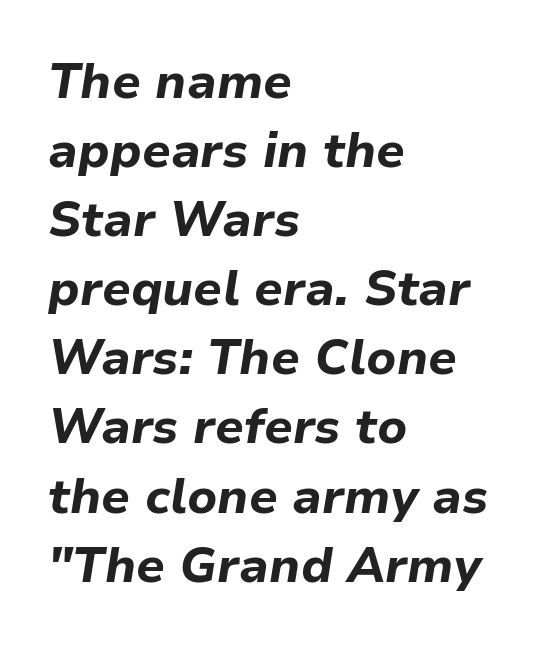
The image shows 49 px bold type, italic (leaning right); set left-aligned, normal line spacing (1.41x), normal letter spacing, not underlined; low stroke contrast and a medium x-height.
